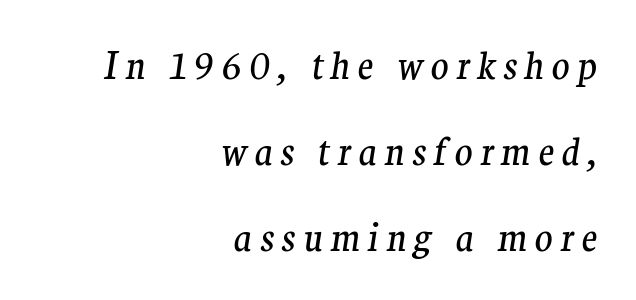
Q: Is the text bold? A: No.
Q: Is the text italic (slanted)? A: Yes, it leans right by about 9 degrees.
Q: Is the typeface a serif or a sans-serif typeface? A: Serif.
Q: Is the text underlined? A: No.
Q: How is the paragraph aligned? A: Right-aligned.
Q: Is the spacing between letters normal or unusually wide? A: Unusually wide.
Q: Is the spacing between lines tight, normal or loose? A: Loose.
Q: Width (condensed, normal, or wide)? A: Normal.
Q: Stroke contrast? A: Medium.
Q: x-height? A: Medium.
Q: Monospaced? A: No.
